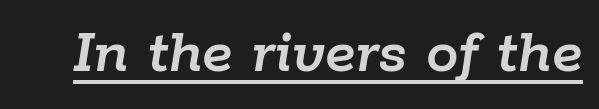
Q: Is the text italic (slanted)? A: Yes, it leans right by about 9 degrees.
Q: Is the text underlined? A: Yes.
Q: Is the spacing between letters normal or unusually wide? A: Normal.
Q: Width (condensed, normal, or wide)? A: Normal.
Q: Stroke contrast? A: Low.
Q: x-height? A: Medium.
Q: Monospaced? A: No.
